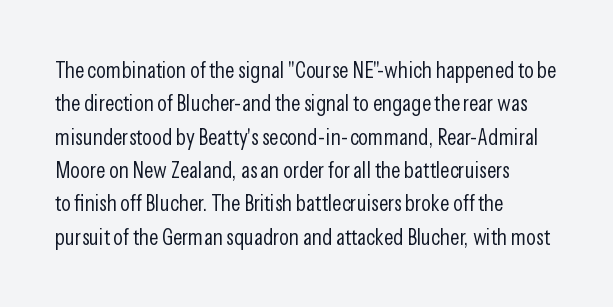
Q: Is the text bold? A: No.
Q: Is the text italic (slanted)? A: No, it is upright.
Q: Is the text underlined? A: No.
Q: How is the paragraph aligned? A: Left-aligned.
Q: Is the spacing between letters normal or unusually wide? A: Normal.
Q: Is the spacing between lines tight, normal or loose? A: Normal.
